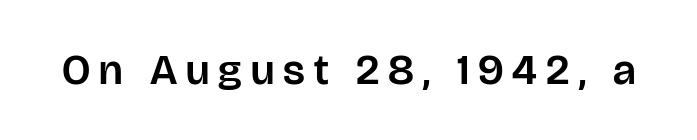
Q: Is the text italic (slanted)? A: No, it is upright.
Q: Is the typeface a serif or a sans-serif typeface? A: Sans-serif.
Q: Is the text underlined? A: No.
Q: Is the spacing between letters normal or unusually wide? A: Unusually wide.
Q: Width (condensed, normal, or wide)? A: Normal.
Q: Stroke contrast? A: Low.
Q: x-height? A: Large.
Q: Monospaced? A: No.
